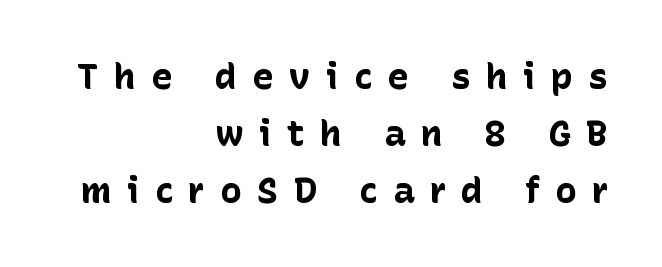
Q: Is the text bold? A: Yes.
Q: Is the text italic (slanted)? A: No, it is upright.
Q: Is the typeface a serif or a sans-serif typeface? A: Sans-serif.
Q: Is the text underlined? A: No.
Q: How is the paragraph aligned? A: Right-aligned.
Q: Is the spacing between letters normal or unusually wide? A: Unusually wide.
Q: Is the spacing between lines tight, normal or loose? A: Normal.
Q: Width (condensed, normal, or wide)? A: Normal.
Q: Stroke contrast? A: Low.
Q: x-height? A: Medium.
Q: Monospaced? A: No.
